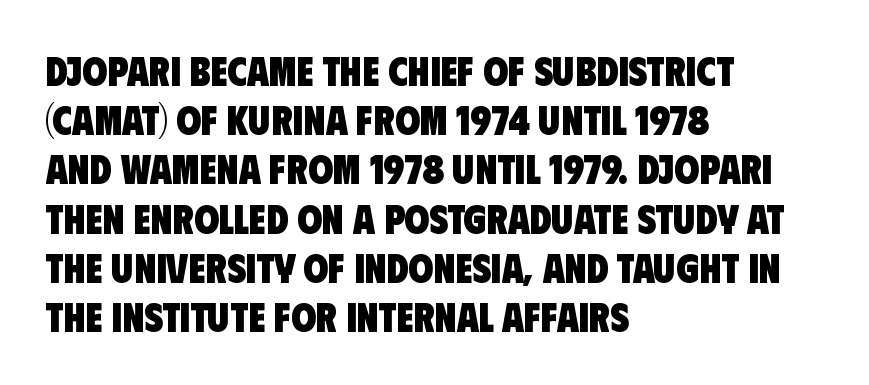
This sample is left-justified, so line endings fall wherever the words run out. Each letter keeps its own natural width here, so spacing adapts to shape. Each word holds together tightly as a unit, with standard inter-letter gaps. A typesetter would label this face a sans. The letters are bold, with thick, heavy strokes. This rendering features lettering with no underline.
